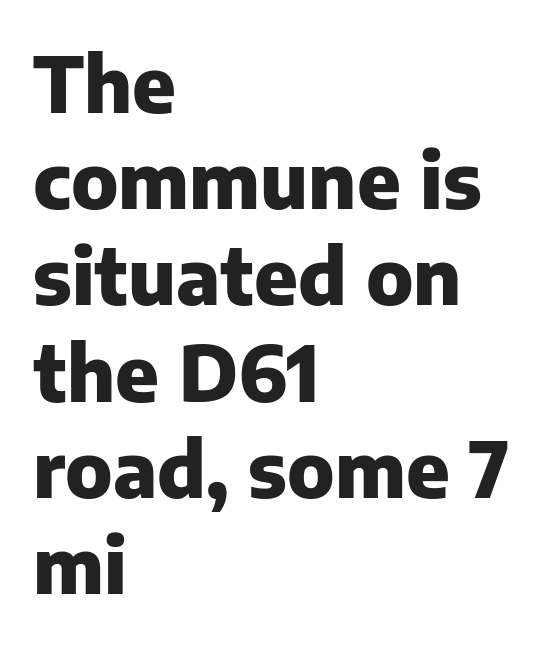
The image shows 77 px heavy sans-serif type, upright; set left-aligned, normal line spacing (1.25x), normal letter spacing, not underlined; low stroke contrast and a medium x-height.
